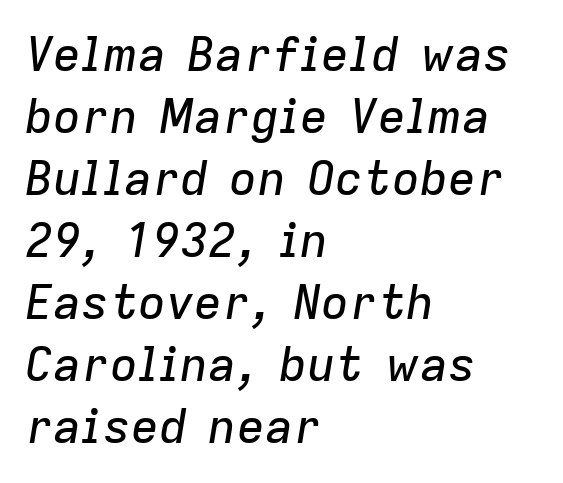
Q: Is the text italic (slanted)? A: Yes, it leans right by about 9 degrees.
Q: Is the text underlined? A: No.
Q: How is the paragraph aligned? A: Left-aligned.
Q: Is the spacing between letters normal or unusually wide? A: Normal.
Q: Is the spacing between lines tight, normal or loose? A: Normal.
Q: Width (condensed, normal, or wide)? A: Normal.
Q: Stroke contrast? A: Low.
Q: x-height? A: Medium.
Q: Monospaced? A: No.
